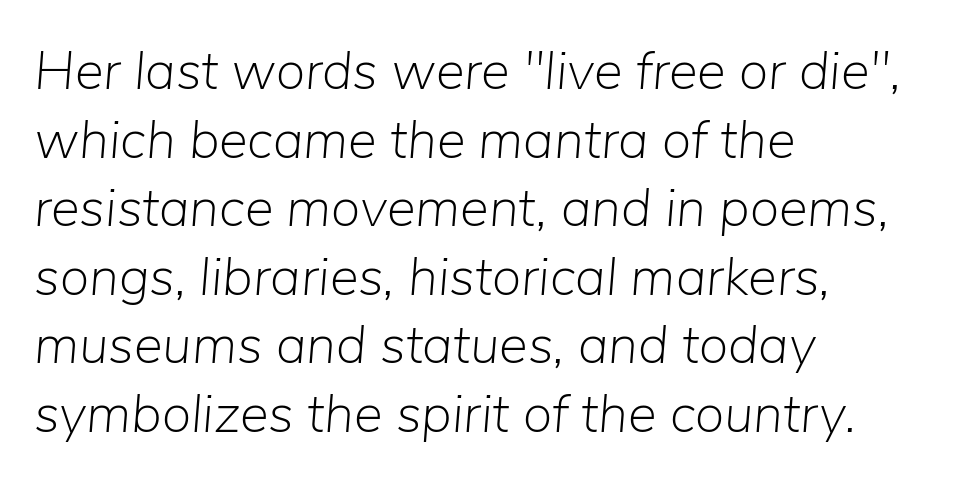
Q: Is the text bold? A: No.
Q: Is the text italic (slanted)? A: Yes, it leans right by about 5 degrees.
Q: Is the text underlined? A: No.
Q: How is the paragraph aligned? A: Left-aligned.
Q: Is the spacing between letters normal or unusually wide? A: Normal.
Q: Is the spacing between lines tight, normal or loose? A: Normal.
Q: Width (condensed, normal, or wide)? A: Normal.
Q: Stroke contrast? A: Low.
Q: x-height? A: Medium.
Q: Monospaced? A: No.
